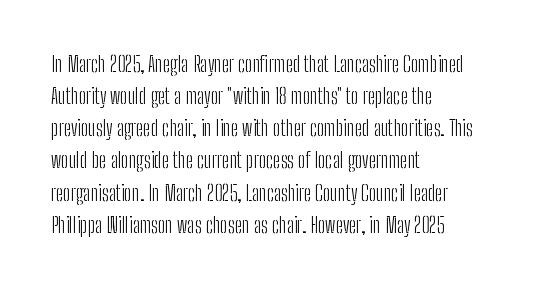
{"italic": "no", "bold": "no", "underline": "no", "align": "left", "line_spacing": "normal", "line_spacing_ratio": 1.53, "letter_spacing": "normal", "letter_spacing_em": 0.0, "glyph_px": 21}
